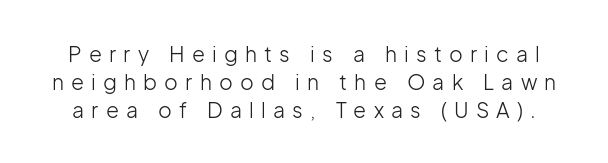
Q: Is the text bold? A: No.
Q: Is the text italic (slanted)? A: No, it is upright.
Q: Is the text underlined? A: No.
Q: Is the spacing between letters normal or unusually wide? A: Unusually wide.
Q: Is the spacing between lines tight, normal or loose? A: Normal.
